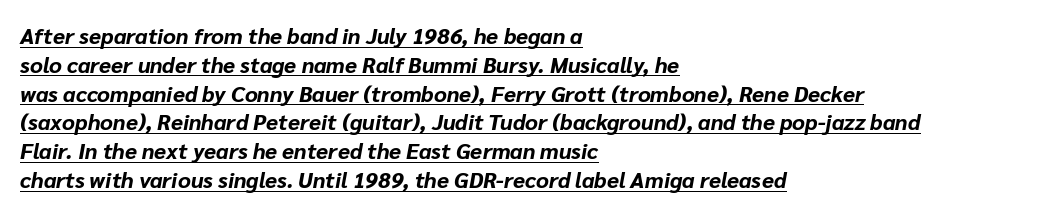
{"italic": "yes", "lean": "right", "slant_degrees": 10, "bold": "yes", "underline": "yes", "align": "left", "line_spacing": "normal", "line_spacing_ratio": 1.31, "letter_spacing": "normal", "letter_spacing_em": 0.0, "glyph_px": 22}
